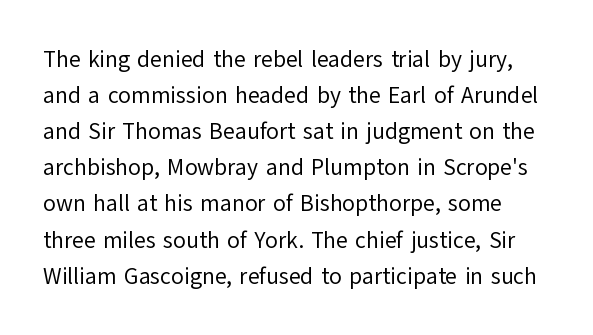
Descender tails drop into unmarked territory. The letters sit at their default tracking, neither squeezed nor spread. Summary of vertical rhythm: regular, with standard interline spacing. Every character sits straight up, as roman type does.
